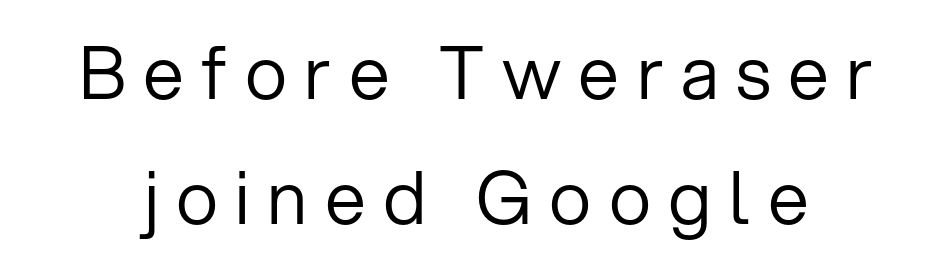
The image shows 73 px regular-weight sans-serif type, upright; set line spacing 1.71x, unusually wide letter spacing (+0.24 em), not underlined; low stroke contrast and a medium x-height.
